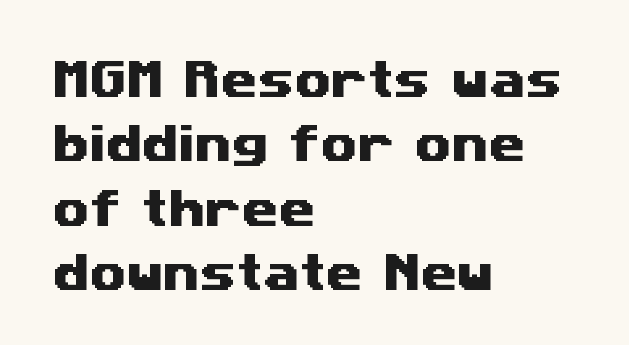
The image shows 42 px wide sans-serif type; set left-aligned, normal line spacing (1.53x), normal letter spacing, not underlined; medium stroke contrast and a medium x-height.
